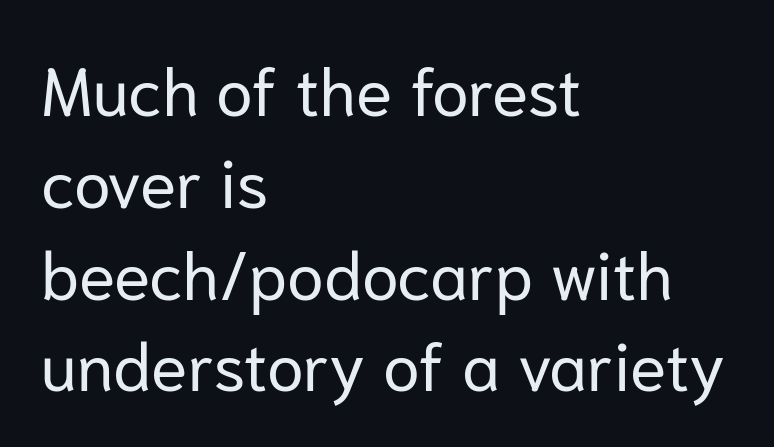
{"serif": "no", "italic": "no", "bold": "no", "weight": "regular", "width": "normal", "stroke_contrast": "low", "x_height": "medium", "monospaced": "no", "underline": "no", "align": "left", "line_spacing": "normal", "line_spacing_ratio": 1.37, "letter_spacing": "normal", "letter_spacing_em": 0.0, "glyph_px": 67}
